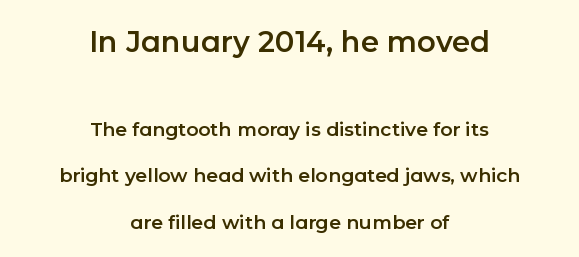
Q: Is the text italic (slanted)? A: No, it is upright.
Q: Is the typeface a serif or a sans-serif typeface? A: Sans-serif.
Q: Is the text underlined? A: No.
Q: How is the paragraph aligned? A: Centered.
Q: Is the spacing between letters normal or unusually wide? A: Normal.
Q: Is the spacing between lines tight, normal or loose? A: Loose.
Q: Which block of text is set in a larger size, the first (top) or the second (bottom)? A: The first (top) one.
Q: Width (condensed, normal, or wide)? A: Normal.
Q: Stroke contrast? A: Low.
Q: x-height? A: Medium.
Q: Monospaced? A: No.
